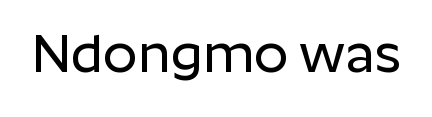
Q: Is the text italic (slanted)? A: No, it is upright.
Q: Is the typeface a serif or a sans-serif typeface? A: Sans-serif.
Q: Is the text underlined? A: No.
Q: Is the spacing between letters normal or unusually wide? A: Normal.
Q: Width (condensed, normal, or wide)? A: Normal.
Q: Stroke contrast? A: Low.
Q: x-height? A: Medium.
Q: Monospaced? A: No.
